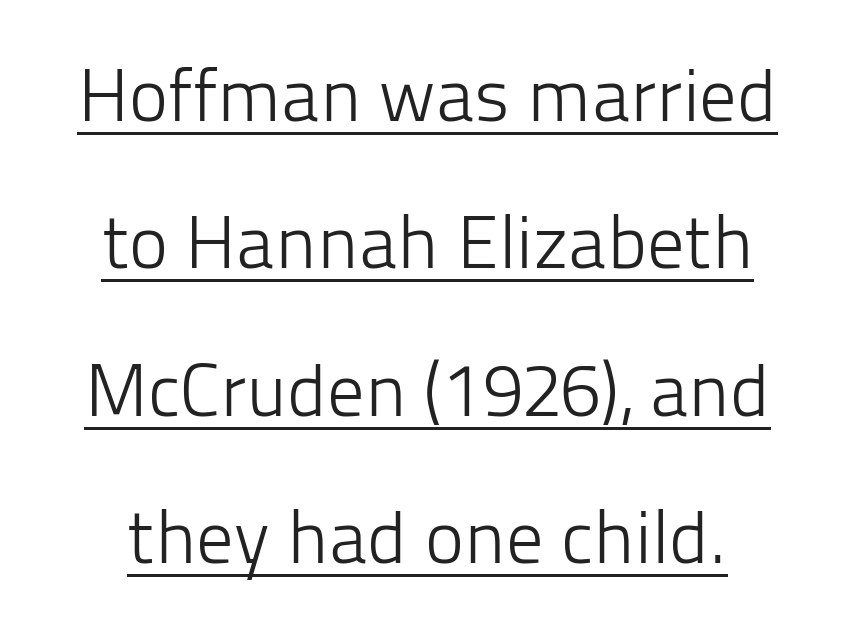
The image shows 74 px light sans-serif type, upright; set loose line spacing (1.99x), normal letter spacing, underlined; low stroke contrast and a medium x-height.
